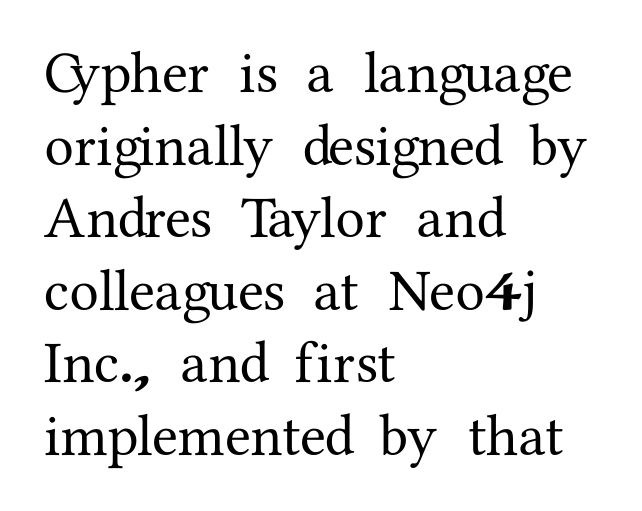
{"serif": "yes", "italic": "no", "width": "normal", "stroke_contrast": "medium", "x_height": "medium", "monospaced": "no", "underline": "no", "align": "left", "line_spacing_ratio": 1.23, "letter_spacing": "normal", "letter_spacing_em": 0.0, "glyph_px": 59}
